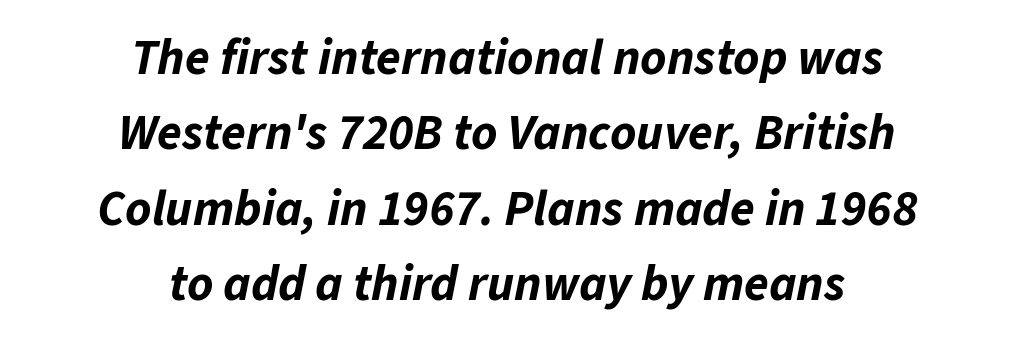
The passage shown has conventional tracking throughout. Does the lettering tilt? It does — this is italic. These lines sit exactly where default settings would place them. Thick stems and heavy bowls — unmistakably bold.
